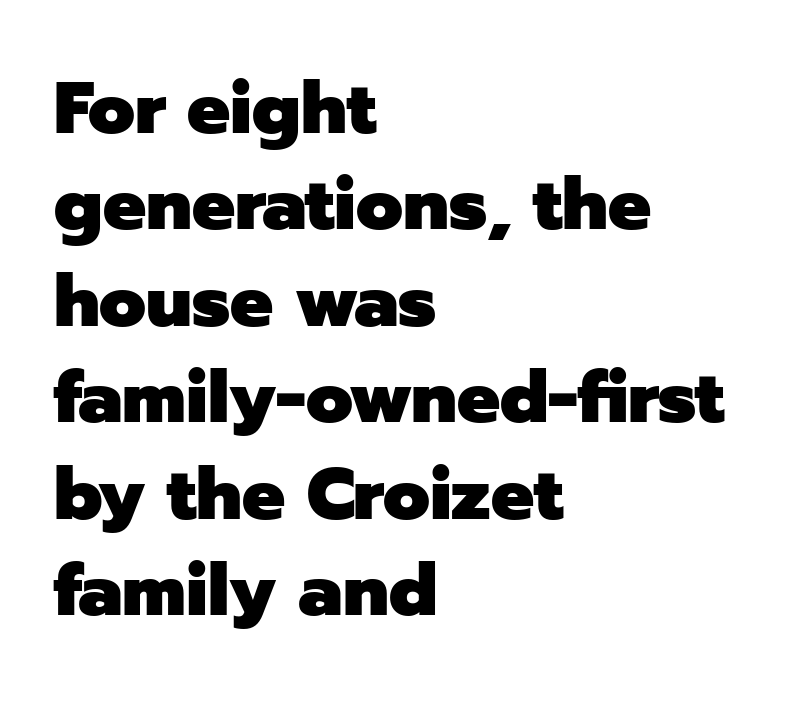
Q: Is the text bold? A: Yes.
Q: Is the text italic (slanted)? A: No, it is upright.
Q: Is the typeface a serif or a sans-serif typeface? A: Sans-serif.
Q: Is the text underlined? A: No.
Q: How is the paragraph aligned? A: Left-aligned.
Q: Is the spacing between letters normal or unusually wide? A: Normal.
Q: Is the spacing between lines tight, normal or loose? A: Normal.
Q: Width (condensed, normal, or wide)? A: Normal.
Q: Stroke contrast? A: Low.
Q: x-height? A: Medium.
Q: Monospaced? A: No.
